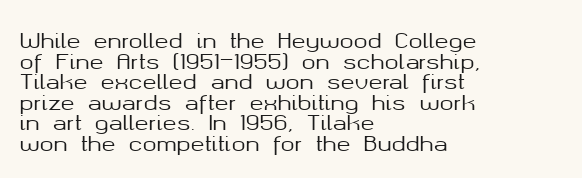
Line spacing here is tight. Glyph-to-glyph distance matches everyday printed text. Visually the block forms a straight wall on the left and a jagged coastline on the right. The type sits square on the baseline with zero lean.
